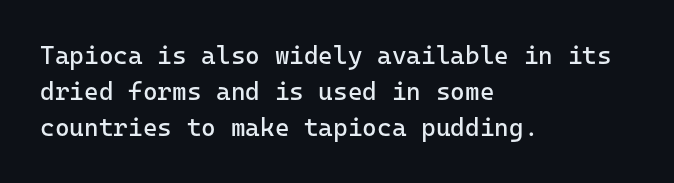
The image shows 25 px text type, upright; set left-aligned, normal line spacing (1.45x), normal letter spacing, not underlined.
